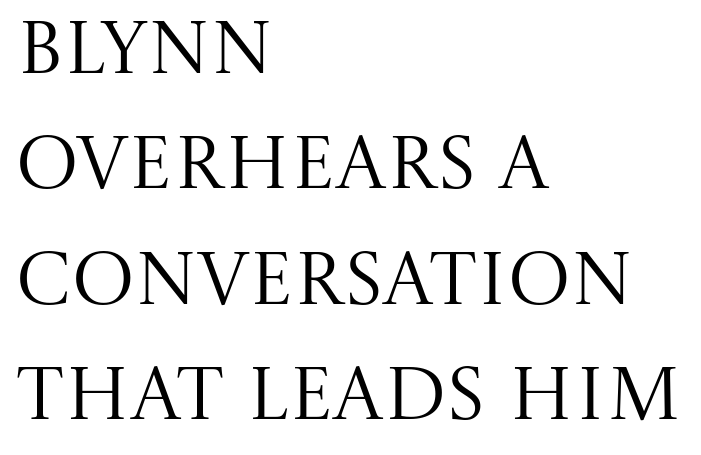
Short note: letters normally spaced. Proportional: the letters do not fall into vertical columns. Honestly, the row spacing looks completely unremarkable. Style check: upright.
